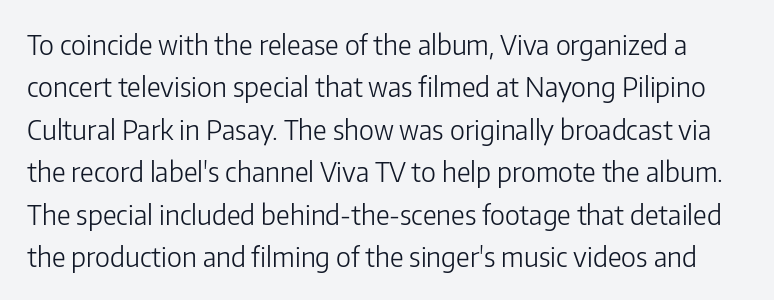
The image shows 27 px text type, upright; set normal line spacing (1.57x), normal letter spacing, not underlined.
